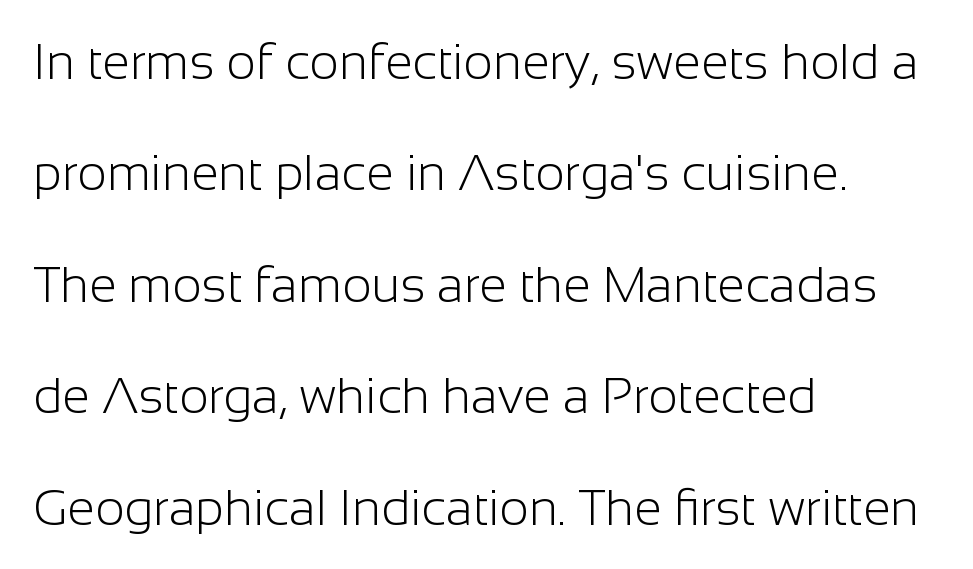
{"serif": "no", "italic": "no", "bold": "no", "weight": "light", "width": "normal", "stroke_contrast": "low", "x_height": "medium", "monospaced": "no", "underline": "no", "align": "left", "line_spacing": "loose", "line_spacing_ratio": 2.23, "letter_spacing": "normal", "letter_spacing_em": 0.0, "glyph_px": 50}
